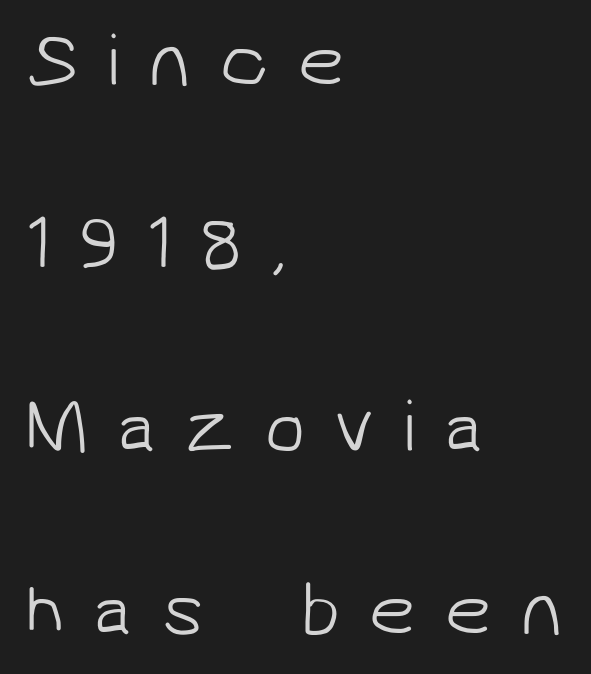
The strokes are not fattened; the text isn't bold. Which margin do the lines hug? The left one — the right edge is uneven. Widely set lines give the paragraph a tall, airy silhouette. The letters are spread apart with noticeably loose tracking. Character widths vary here, with narrow letters taking less room than wide ones.
